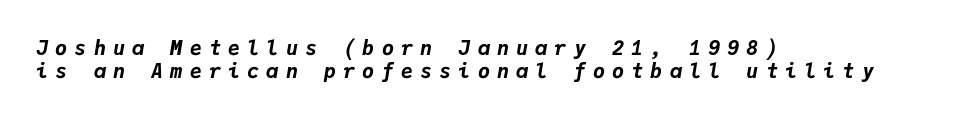
Casual observation: everything's shoved over to the left. Unmarked baselines from the first word to the last. Chunky letters — that's bold for sure. Vertically, the passage feels compressed, each row crowding the next. The letters are spread apart with noticeably loose tracking. The glyphs look as if they've been sheared to an angle.
